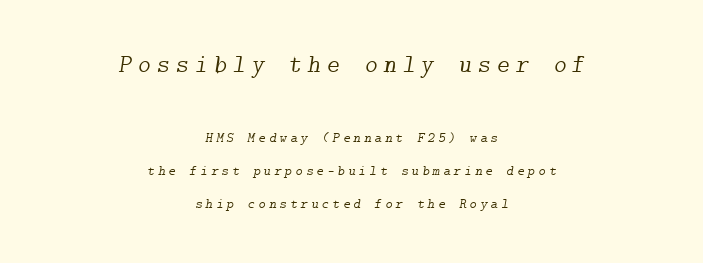
The image shows 25 px text type, italic (leaning right); set centered, loose line spacing (2.35x), unusually wide letter spacing (+0.23 em), not underlined; the first (top) block is 1.79x larger.
